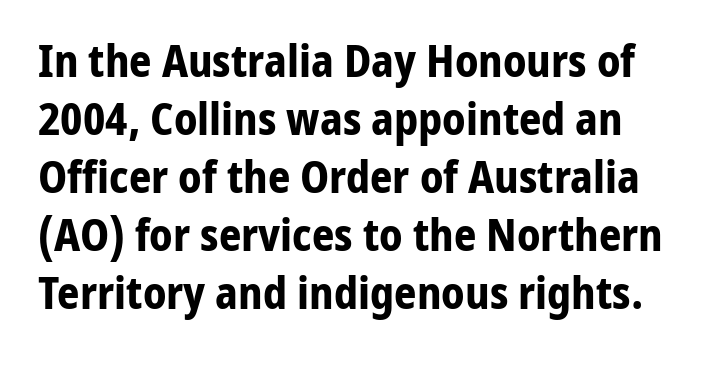
On the weight axis this lands at bold, roughly 700. Does the lettering tilt? It doesn't — this is upright. Lines of text with bare space underneath. Here the designer chose a conventional face with non-uniform glyph widths. Unlike a traditional serif, this face leaves its strokes unadorned. Compared with typical paragraphs, the rows here are spaced about the same.
